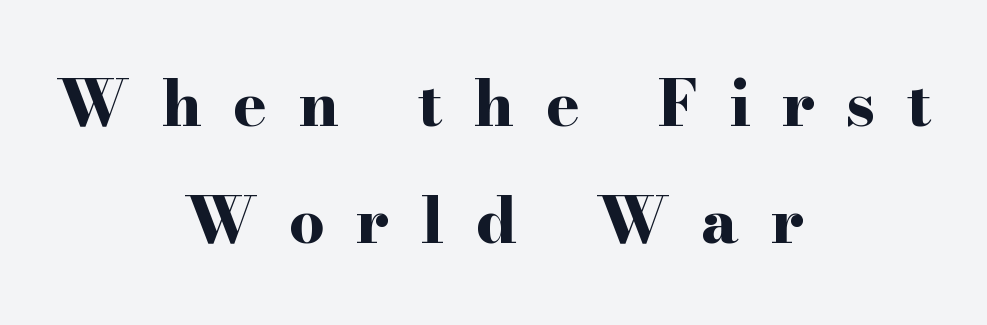
The image shows 63 px bold, wide serif type, upright; set centered, line spacing 1.86x, unusually wide letter spacing (+0.5 em), not underlined; high stroke contrast and a small x-height.
